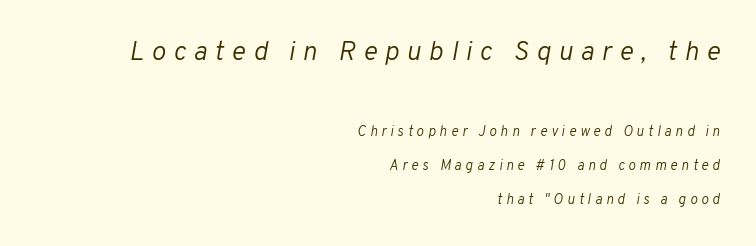
{"italic": "yes", "lean": "right", "slant_degrees": 10, "bold": "no", "underline": "no", "align": "right", "line_spacing": "loose", "line_spacing_ratio": 2.42, "letter_spacing": "wide", "letter_spacing_em": 0.28, "larger_block": "first", "size_ratio": 1.93, "glyph_px": 27}
